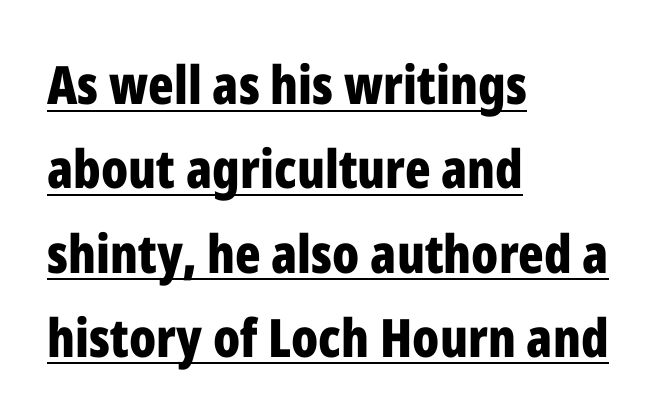
Quick note: underline on. The rendering uses natural spacing where letterforms have individual widths. Examine the stroke ends and you'll find no serifs. The type sits square on the baseline with zero lean. Inter-character spacing is left at the font's built-in metrics.
